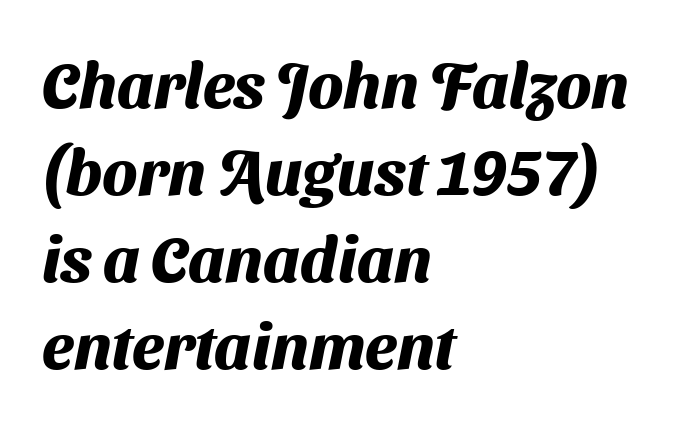
Q: Is the text bold? A: Yes.
Q: Is the typeface a serif or a sans-serif typeface? A: Sans-serif.
Q: Is the text underlined? A: No.
Q: How is the paragraph aligned? A: Left-aligned.
Q: Is the spacing between letters normal or unusually wide? A: Normal.
Q: Is the spacing between lines tight, normal or loose? A: Normal.
Q: Width (condensed, normal, or wide)? A: Normal.
Q: Stroke contrast? A: Medium.
Q: x-height? A: Medium.
Q: Monospaced? A: No.
